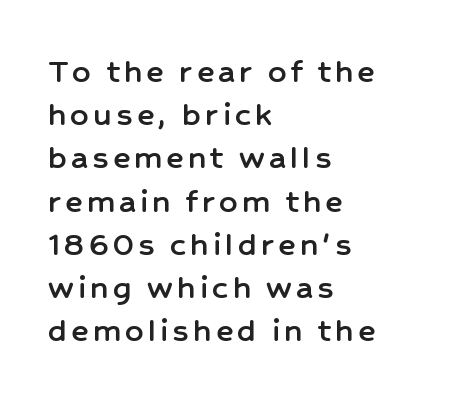
Q: Is the text italic (slanted)? A: No, it is upright.
Q: Is the typeface a serif or a sans-serif typeface? A: Sans-serif.
Q: Is the text underlined? A: No.
Q: How is the paragraph aligned? A: Left-aligned.
Q: Width (condensed, normal, or wide)? A: Normal.
Q: Stroke contrast? A: Low.
Q: x-height? A: Medium.
Q: Monospaced? A: No.
